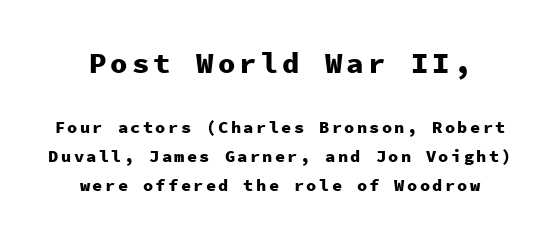
The font family rendered here belongs to the sans-serif group. A typesetter would call this leading conventional body-copy spacing. Clear beneath every line of the passage. The block sitting higher on the canvas is the one with enlarged characters. You could count columns in this text — the font is strictly monospaced. A typesetter would mark this as roman, not italic.
